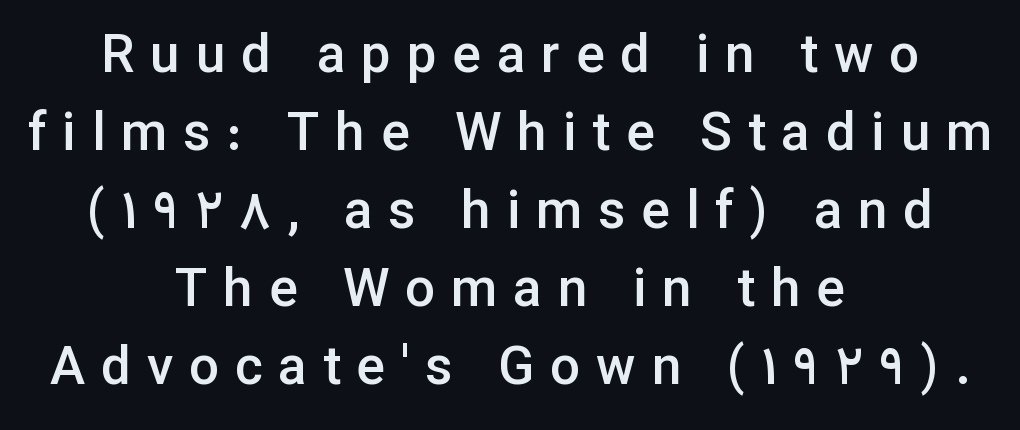
Q: Is the text bold? A: Semi-bold.
Q: Is the text italic (slanted)? A: No, it is upright.
Q: Is the typeface a serif or a sans-serif typeface? A: Sans-serif.
Q: Is the text underlined? A: No.
Q: How is the paragraph aligned? A: Centered.
Q: Is the spacing between letters normal or unusually wide? A: Unusually wide.
Q: Is the spacing between lines tight, normal or loose? A: Normal.
Q: Width (condensed, normal, or wide)? A: Normal.
Q: Stroke contrast? A: Low.
Q: x-height? A: Medium.
Q: Monospaced? A: No.
